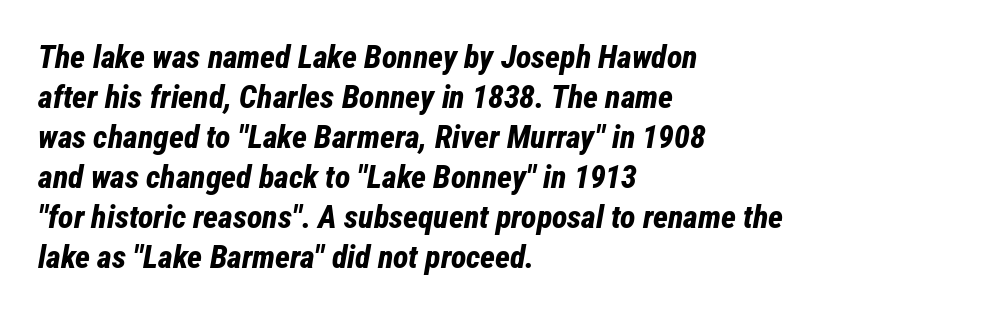
Q: Is the text bold? A: Yes.
Q: Is the text italic (slanted)? A: Yes, it leans right by about 12 degrees.
Q: Is the text underlined? A: No.
Q: How is the paragraph aligned? A: Left-aligned.
Q: Is the spacing between letters normal or unusually wide? A: Normal.
Q: Is the spacing between lines tight, normal or loose? A: Normal.
Q: Width (condensed, normal, or wide)? A: Condensed.
Q: Stroke contrast? A: Low.
Q: x-height? A: Medium.
Q: Monospaced? A: No.
